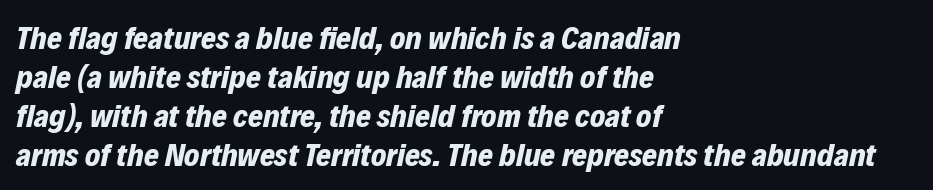
The image shows 32 px bold type, italic (leaning right); set left-aligned, line spacing 1.22x, normal letter spacing, not underlined; low stroke contrast and a medium x-height.
